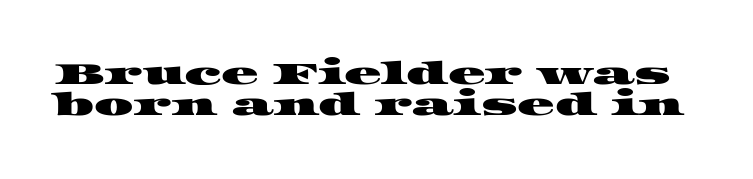
Line spacing here is tight. The glyphs are unaccompanied by any horizontal stroke below them. The tracking reads as untouched default to a designer's eye. I'd call this a serif setting — the letters wear small feet. Spacing verdict: proportional, widths tailored to each character.
